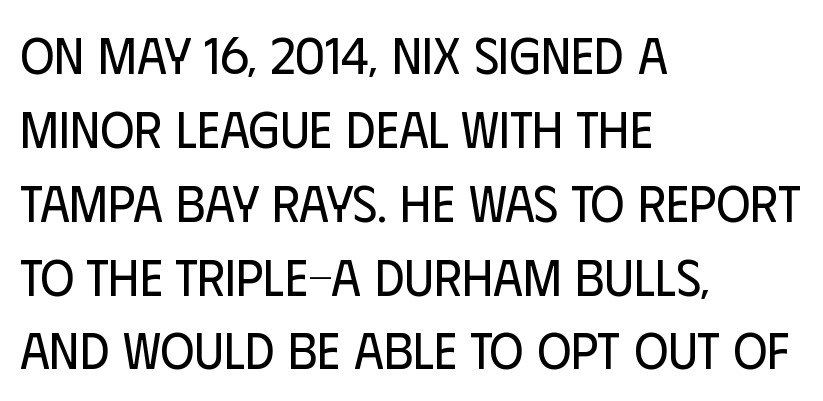
{"serif": "no", "italic": "no", "bold": "no", "weight": "regular", "width": "condensed", "stroke_contrast": "low", "x_height": "large", "monospaced": "no", "underline": "no", "align": "left", "line_spacing": "normal", "line_spacing_ratio": 1.42, "letter_spacing": "normal", "letter_spacing_em": 0.0, "glyph_px": 52}
